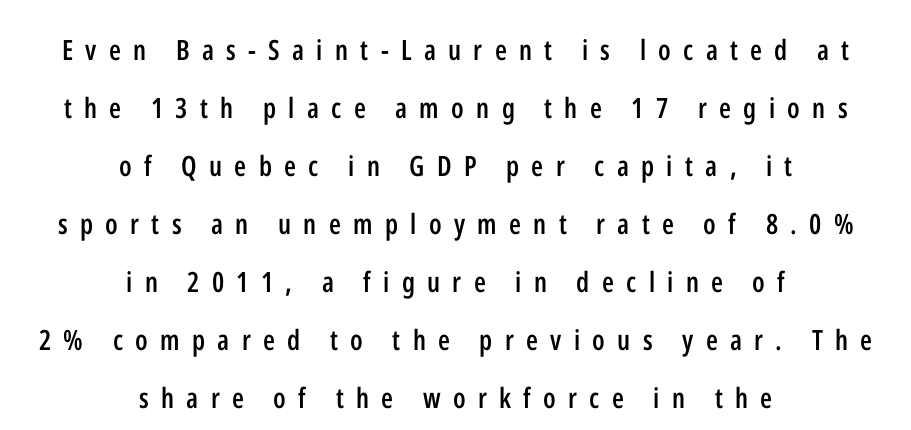
Q: Is the text bold? A: Semi-bold.
Q: Is the text italic (slanted)? A: No, it is upright.
Q: Is the typeface a serif or a sans-serif typeface? A: Sans-serif.
Q: Is the text underlined? A: No.
Q: How is the paragraph aligned? A: Centered.
Q: Is the spacing between letters normal or unusually wide? A: Unusually wide.
Q: Is the spacing between lines tight, normal or loose? A: Loose.
Q: Width (condensed, normal, or wide)? A: Condensed.
Q: Stroke contrast? A: Low.
Q: x-height? A: Medium.
Q: Monospaced? A: No.
